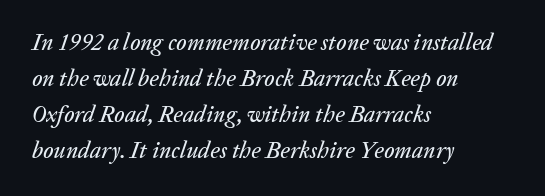
One glance says typical: line gaps are just what's usual. Only glyphs here, with clear space below each row. Students, note that the glyphs here touch the page at normal intervals. Every row of glyphs begins at an identical x-position on the left. The glyphs look as if they've been sheared to an angle.
